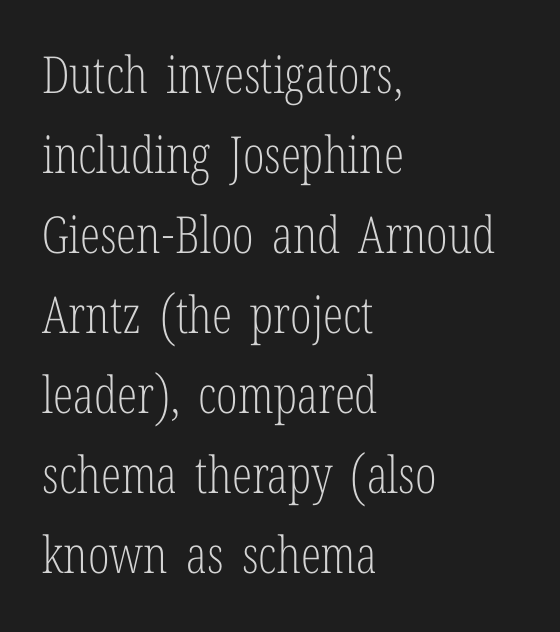
Q: Is the text bold? A: No.
Q: Is the text italic (slanted)? A: No, it is upright.
Q: Is the typeface a serif or a sans-serif typeface? A: Serif.
Q: Is the text underlined? A: No.
Q: How is the paragraph aligned? A: Left-aligned.
Q: Is the spacing between letters normal or unusually wide? A: Normal.
Q: Is the spacing between lines tight, normal or loose? A: Normal.
Q: Width (condensed, normal, or wide)? A: Condensed.
Q: Stroke contrast? A: Low.
Q: x-height? A: Medium.
Q: Monospaced? A: No.
